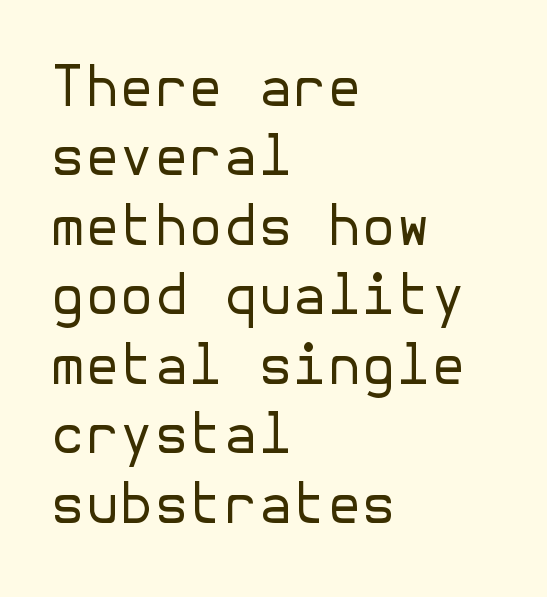
{"serif": "no", "italic": "no", "bold": "no", "weight": "regular", "width": "normal", "stroke_contrast": "low", "x_height": "medium", "underline": "no", "align": "left", "line_spacing_ratio": 1.24, "letter_spacing": "normal", "letter_spacing_em": 0.0, "glyph_px": 56}
